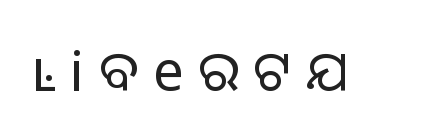
The image shows 55 px light sans-serif type, upright; set unusually wide letter spacing (+0.26 em), not underlined; low stroke contrast and a medium x-height.
